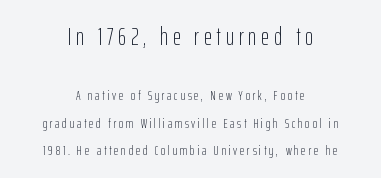
The image shows 25 px text type, upright; set centered, loose line spacing (1.94x), not underlined; the first (top) block is 1.79x larger.
